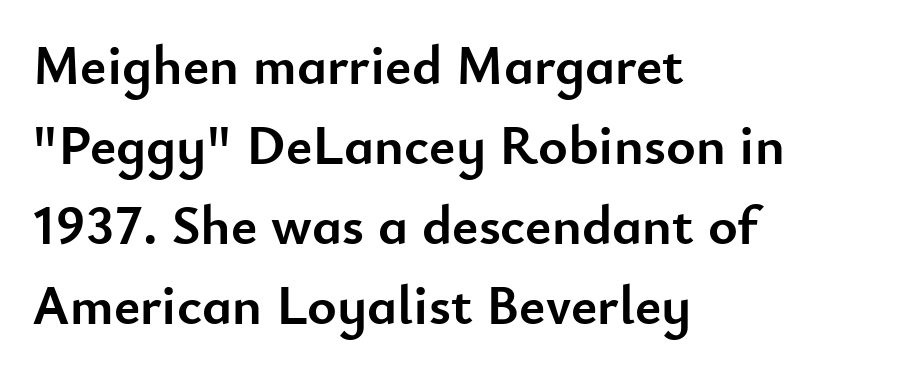
Q: Is the text bold? A: Yes.
Q: Is the text italic (slanted)? A: No, it is upright.
Q: Is the typeface a serif or a sans-serif typeface? A: Sans-serif.
Q: Is the text underlined? A: No.
Q: How is the paragraph aligned? A: Left-aligned.
Q: Is the spacing between letters normal or unusually wide? A: Normal.
Q: Is the spacing between lines tight, normal or loose? A: Normal.
Q: Width (condensed, normal, or wide)? A: Normal.
Q: Stroke contrast? A: Low.
Q: x-height? A: Small.
Q: Monospaced? A: No.
